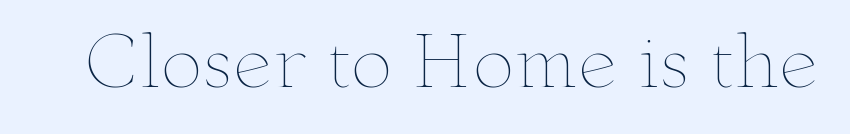
The image shows 71 px thin, wide type, upright; set normal letter spacing, not underlined; low stroke contrast and a small x-height.
